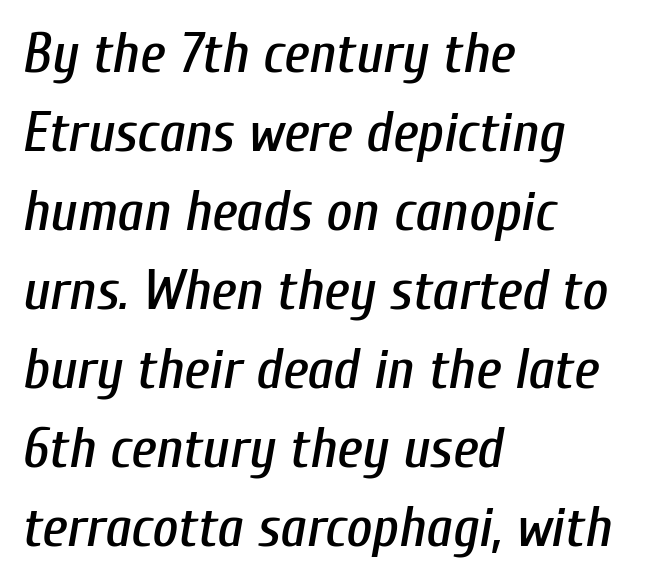
{"italic": "yes", "lean": "right", "slant_degrees": 10, "width": "condensed", "stroke_contrast": "low", "x_height": "medium", "monospaced": "no", "underline": "no", "align": "left", "line_spacing": "normal", "line_spacing_ratio": 1.41, "letter_spacing": "normal", "letter_spacing_em": 0.0, "glyph_px": 56}
